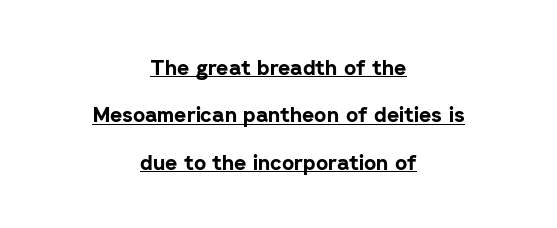
{"italic": "no", "bold": "yes", "underline": "yes", "align": "center", "line_spacing": "loose", "line_spacing_ratio": 2.26, "letter_spacing": "normal", "letter_spacing_em": 0.0, "glyph_px": 21}
